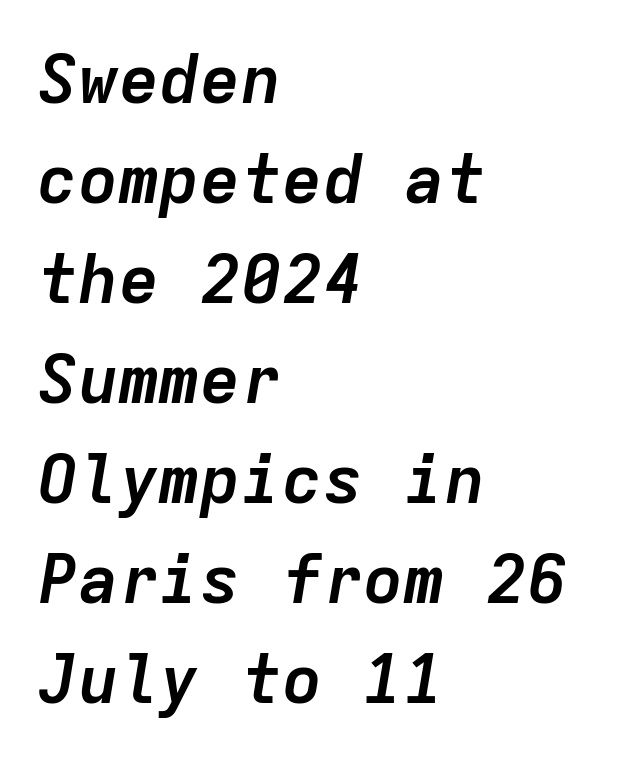
{"italic": "yes", "lean": "right", "slant_degrees": 9, "bold": "yes", "weight": "semibold", "width": "normal", "stroke_contrast": "low", "x_height": "medium", "monospaced": "yes", "underline": "no", "align": "left", "line_spacing": "normal", "line_spacing_ratio": 1.47, "letter_spacing": "normal", "letter_spacing_em": 0.0, "glyph_px": 68}
